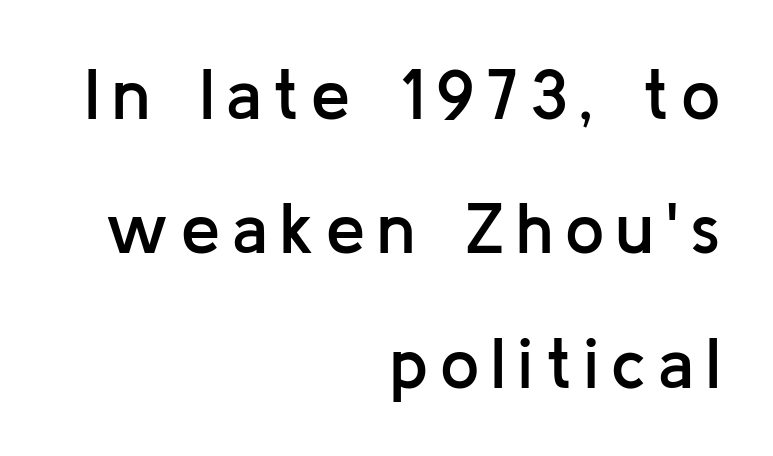
To sum up the face: it is a sans, with no serifs. When letters stand straight like this, we call the style roman or upright. The setting favours the right margin, as signatures and pull-quotes sometimes do. Moderately thickened strokes mark this as semibold type.
